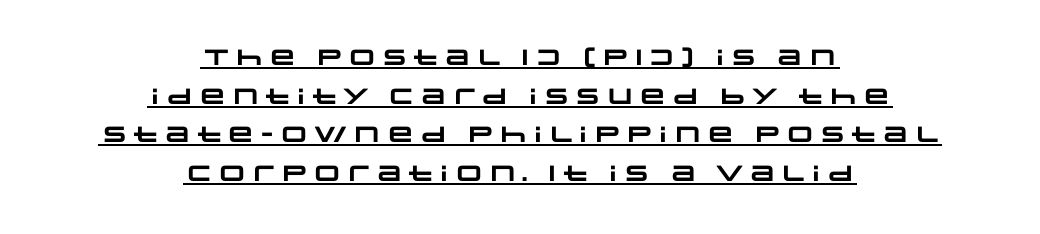
Between one letter and the next there's only the usual sliver of space. In designer terms, the underline attribute is active on this setting. Typeset on center — no edge is straight. Does the weight exceed regular? Yes, all the way to bold.
